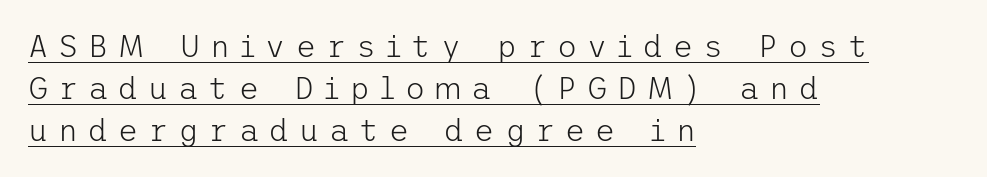
The string is rendered with underlining switched on. This sample uses an upright cut, with every glyph sitting square on the baseline. In terms of letterform style, serifs are entirely absent. These lines stack with their left ends in a neat column.
